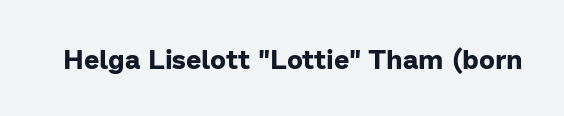
{"italic": "no", "bold": "yes", "underline": "no", "letter_spacing": "normal", "letter_spacing_em": 0.0, "glyph_px": 27}
